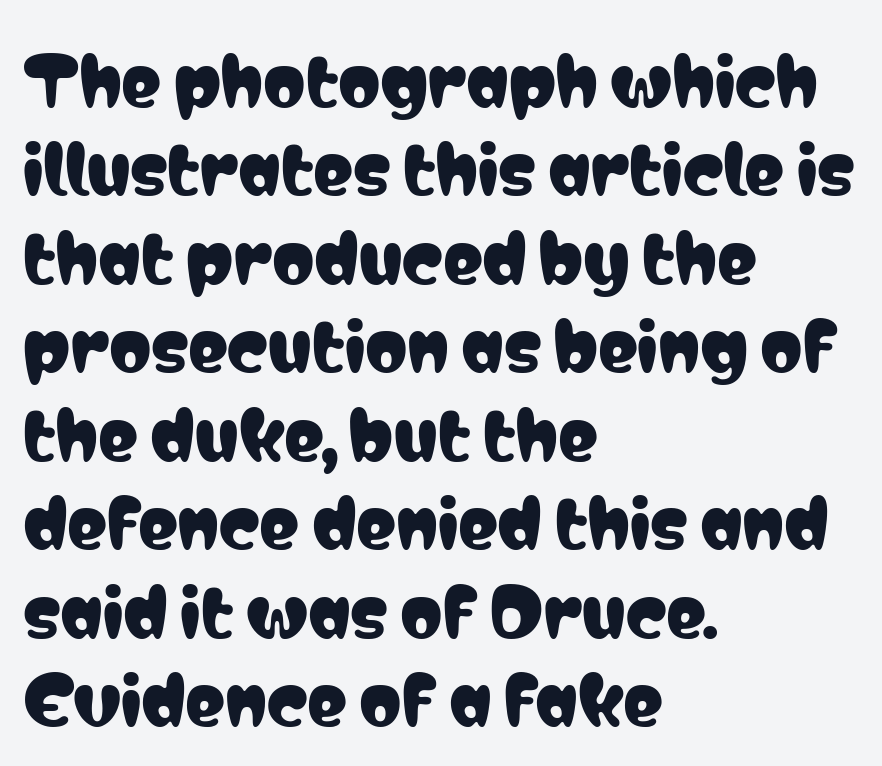
The rendering uses natural spacing where letterforms have individual widths. One-word summary of the alignment: left. Note: no serifs on the glyphs. The leading is moderate, giving the passage an even texture.
